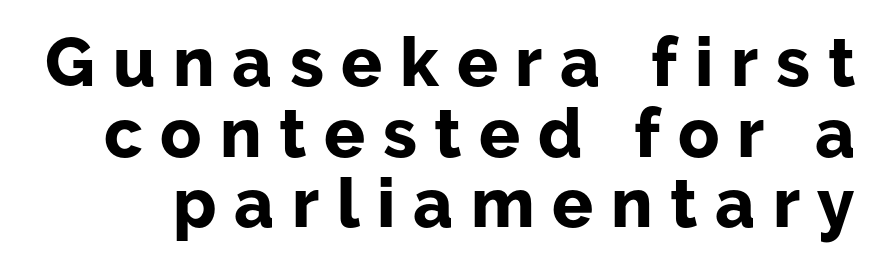
The image shows 68 px bold sans-serif type, upright; set tight line spacing (1.04x), unusually wide letter spacing (+0.26 em), not underlined; low stroke contrast and a medium x-height.
